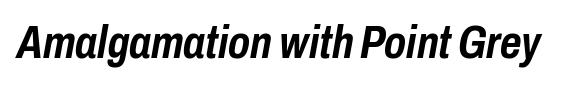
Character widths vary here, with narrow letters taking less room than wide ones. The space directly below the letters is spotless. Here the glyphs are tracked normally, forming tight word shapes. The specimen reads as italic at a glance. As a designer I'd log this as weight 700, bold.
